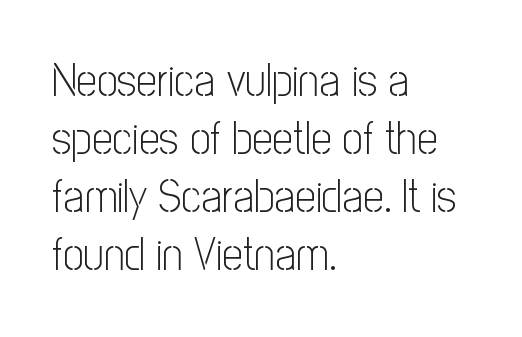
The image shows 46 px light, condensed sans-serif type, upright; set left-aligned, normal line spacing (1.26x), normal letter spacing, not underlined; low stroke contrast and a medium x-height.
